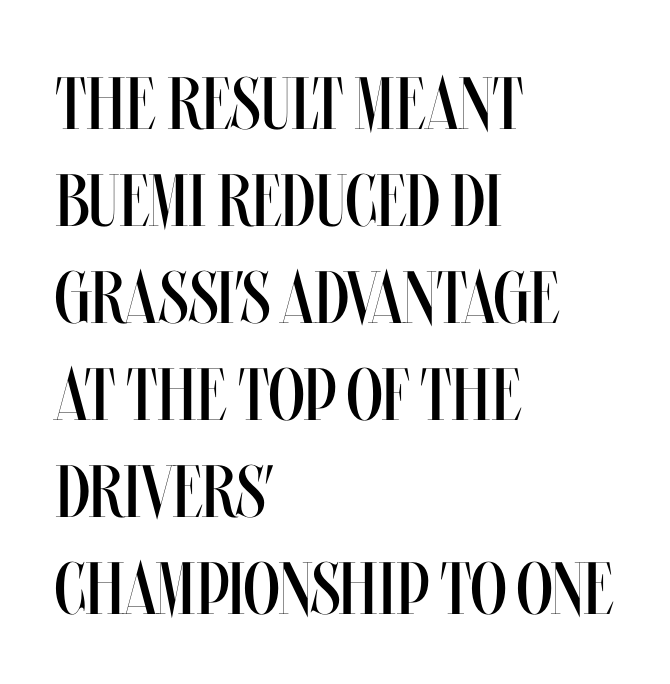
The font is comparable to plain body text, perhaps lighter. Unmarked baselines from the first word to the last. The letters stand straight up with perfectly vertical stems. Summary of vertical rhythm: regular, with standard interline spacing. The horizontal fit of the characters is conventional and even.
